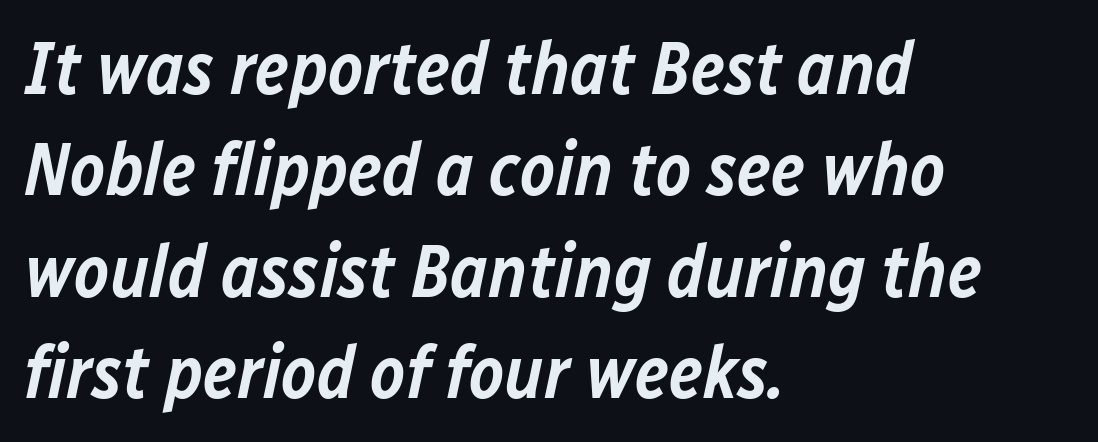
Q: Is the text bold? A: Semi-bold.
Q: Is the text italic (slanted)? A: Yes, it leans right by about 12 degrees.
Q: Is the text underlined? A: No.
Q: How is the paragraph aligned? A: Left-aligned.
Q: Is the spacing between letters normal or unusually wide? A: Normal.
Q: Is the spacing between lines tight, normal or loose? A: Normal.
Q: Width (condensed, normal, or wide)? A: Normal.
Q: Stroke contrast? A: Low.
Q: x-height? A: Medium.
Q: Monospaced? A: No.
